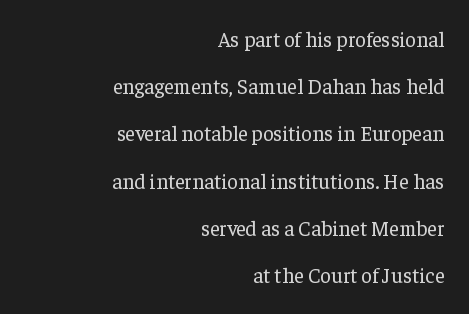
The image shows 21 px text type, upright; set right-aligned, loose line spacing (2.25x), normal letter spacing, not underlined.
